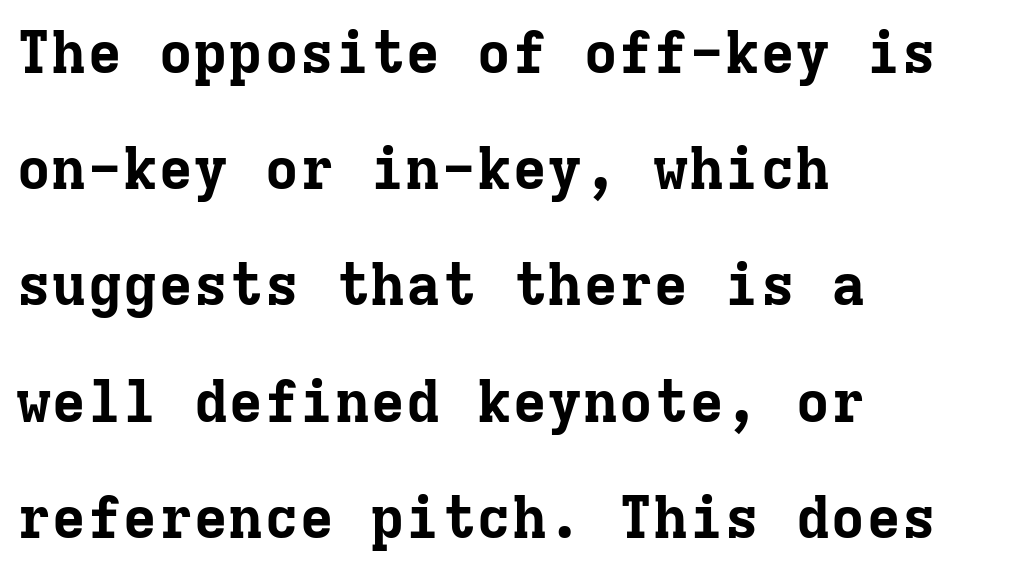
Q: Is the text bold? A: Yes.
Q: Is the text italic (slanted)? A: No, it is upright.
Q: Is the typeface a serif or a sans-serif typeface? A: Serif.
Q: Is the text underlined? A: No.
Q: How is the paragraph aligned? A: Left-aligned.
Q: Is the spacing between letters normal or unusually wide? A: Normal.
Q: Is the spacing between lines tight, normal or loose? A: Loose.
Q: Width (condensed, normal, or wide)? A: Normal.
Q: Stroke contrast? A: Low.
Q: x-height? A: Medium.
Q: Monospaced? A: Yes.
